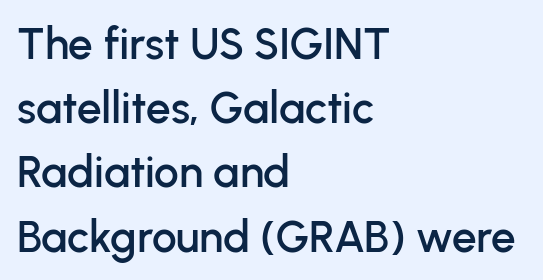
{"serif": "no", "italic": "no", "width": "normal", "stroke_contrast": "low", "x_height": "medium", "monospaced": "no", "underline": "no", "align": "left", "line_spacing": "normal", "line_spacing_ratio": 1.46, "letter_spacing": "normal", "letter_spacing_em": 0.0, "glyph_px": 44}
